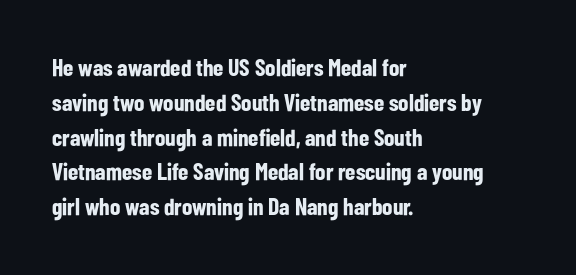
Nope, not italic — everything's standing straight. The passage shown has conventional tracking throughout. Bold? Absolutely — the strokes are thick and heavy. If you drew a ruler down the left edge, every line would touch it. The gap between lines stays unmarked. Horizontal bands of white between lines are of average thickness.
